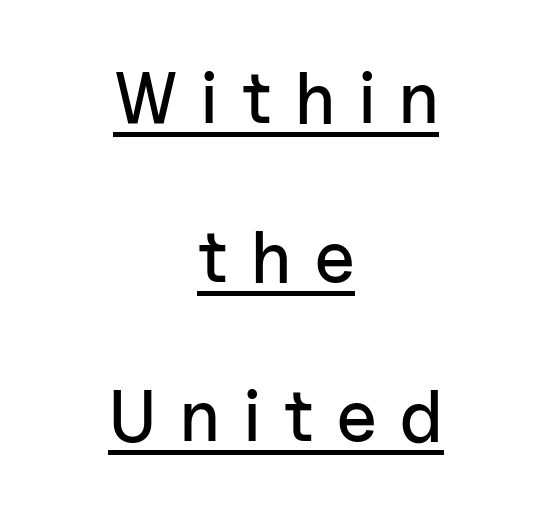
Q: Is the text italic (slanted)? A: No, it is upright.
Q: Is the typeface a serif or a sans-serif typeface? A: Sans-serif.
Q: Is the text underlined? A: Yes.
Q: How is the paragraph aligned? A: Centered.
Q: Is the spacing between letters normal or unusually wide? A: Unusually wide.
Q: Is the spacing between lines tight, normal or loose? A: Loose.
Q: Width (condensed, normal, or wide)? A: Normal.
Q: Stroke contrast? A: Low.
Q: x-height? A: Medium.
Q: Monospaced? A: No.
